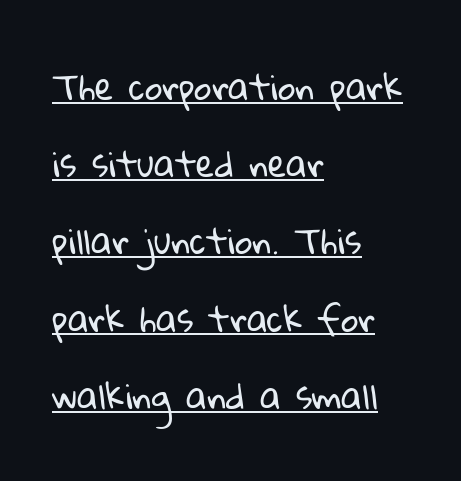
The image shows 34 px regular-weight sans-serif type; set left-aligned, loose line spacing (2.27x), normal letter spacing, underlined; low stroke contrast and a medium x-height.
